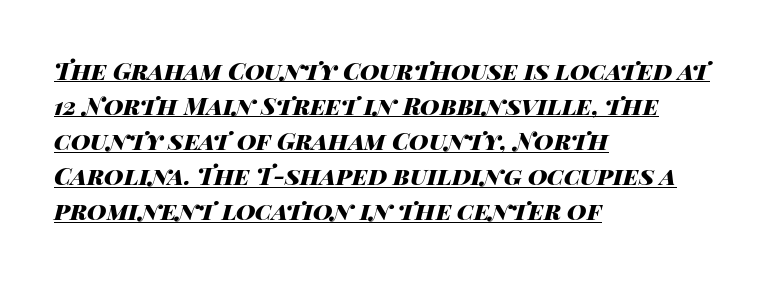
Q: Is the text bold? A: Yes.
Q: Is the text italic (slanted)? A: Yes, it leans right by about 14 degrees.
Q: Is the text underlined? A: Yes.
Q: How is the paragraph aligned? A: Left-aligned.
Q: Is the spacing between letters normal or unusually wide? A: Normal.
Q: Is the spacing between lines tight, normal or loose? A: Normal.
